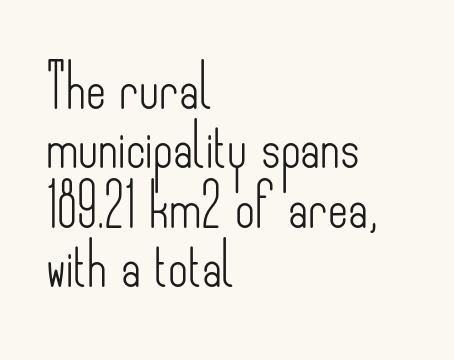
Evenly set lines give the paragraph a standard silhouette. Plain, unruled lines of type. The strokes are not fattened; the text isn't bold. The type sits square on the baseline with zero lean. Proportional: the letters do not fall into vertical columns. A typesetter would call this zero additional tracking.
